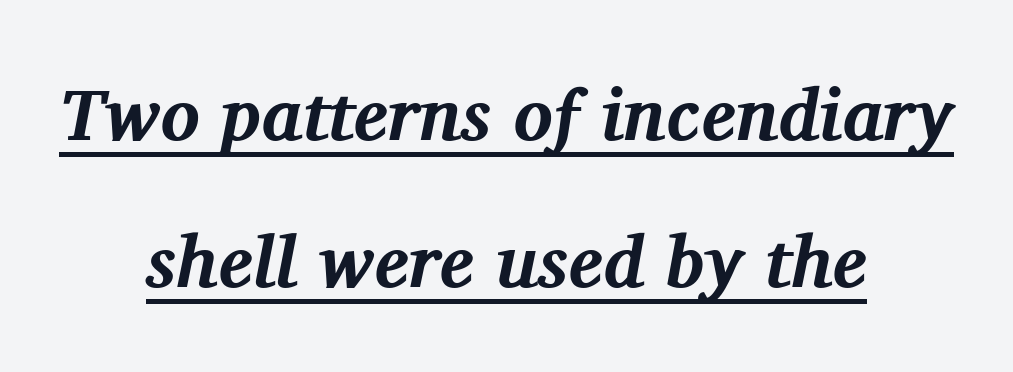
Slanted lettering throughout. Thick stems and heavy bowls — unmistakably bold. Nothing unusual about the tracking: characters are spaced as the font intends. The rendering uses the underline text-decoration. What kind of face is this? One with serifs. Which margin do the lines hug? Neither — every line sits in the middle.
